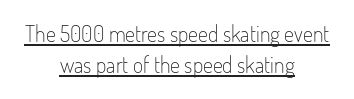
Q: Is the text bold? A: No.
Q: Is the text italic (slanted)? A: No, it is upright.
Q: Is the text underlined? A: Yes.
Q: How is the paragraph aligned? A: Centered.
Q: Is the spacing between letters normal or unusually wide? A: Normal.
Q: Is the spacing between lines tight, normal or loose? A: Normal.
